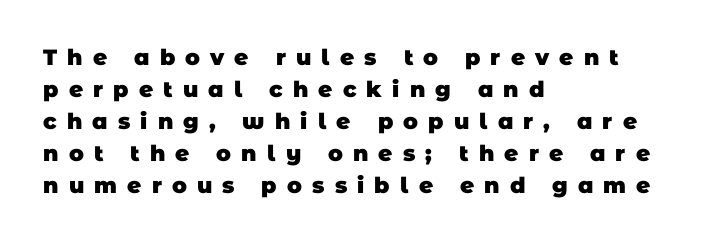
{"bold": "yes", "underline": "no", "align": "left", "line_spacing": "normal", "line_spacing_ratio": 1.46, "letter_spacing": "wide", "letter_spacing_em": 0.46, "glyph_px": 22}
